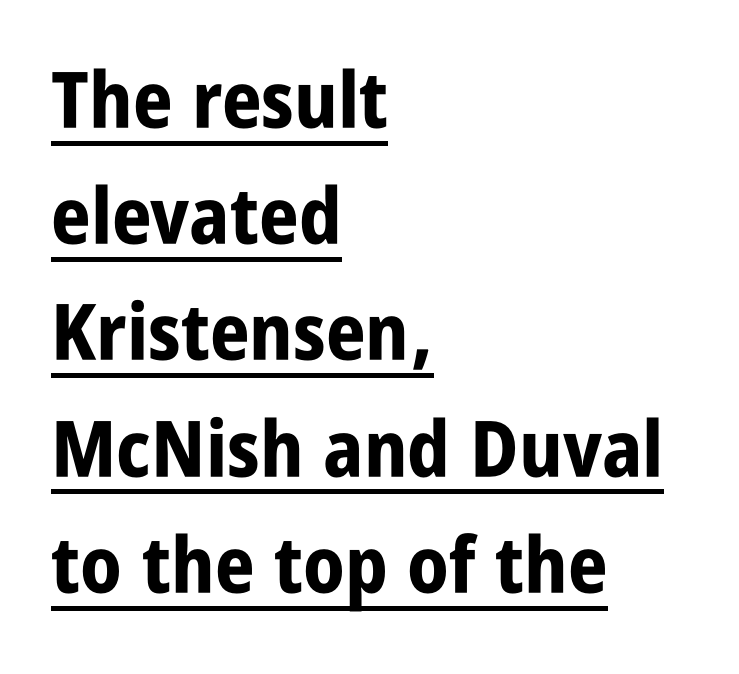
{"serif": "no", "italic": "no", "bold": "yes", "weight": "bold", "width": "condensed", "stroke_contrast": "low", "x_height": "large", "monospaced": "no", "underline": "yes", "align": "left", "line_spacing": "normal", "line_spacing_ratio": 1.49, "letter_spacing": "normal", "letter_spacing_em": 0.0, "glyph_px": 78}
